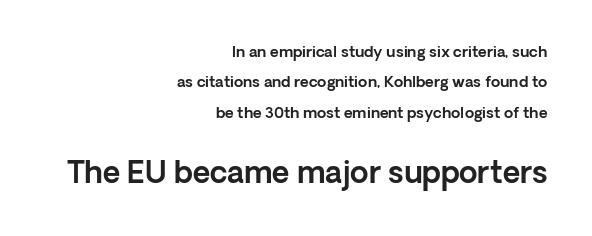
{"serif": "no", "italic": "no", "width": "normal", "x_height": "medium", "monospaced": "no", "underline": "no", "align": "right", "line_spacing": "loose", "line_spacing_ratio": 2.02, "letter_spacing": "normal", "letter_spacing_em": 0.0, "larger_block": "second", "size_ratio": 2.0, "glyph_px": 30}
